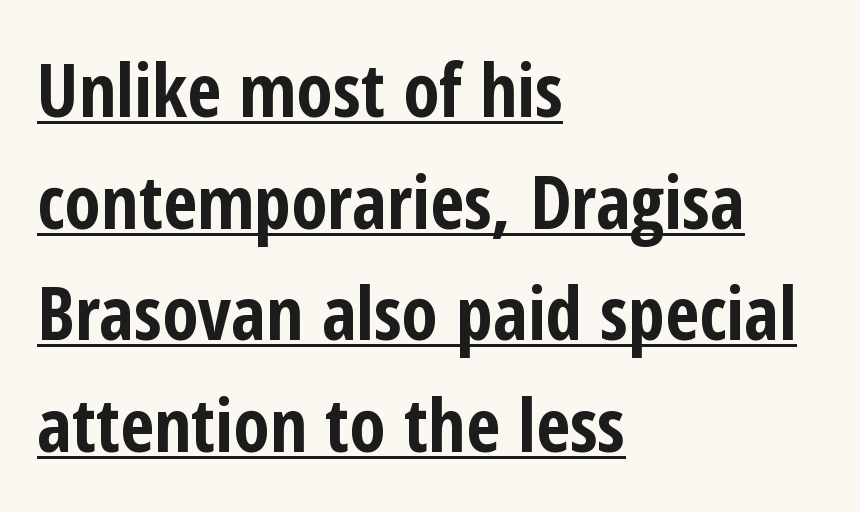
{"serif": "no", "italic": "no", "bold": "yes", "weight": "bold", "width": "condensed", "stroke_contrast": "low", "x_height": "medium", "monospaced": "no", "underline": "yes", "align": "left", "line_spacing": "normal", "line_spacing_ratio": 1.51, "letter_spacing": "normal", "letter_spacing_em": 0.0, "glyph_px": 74}
